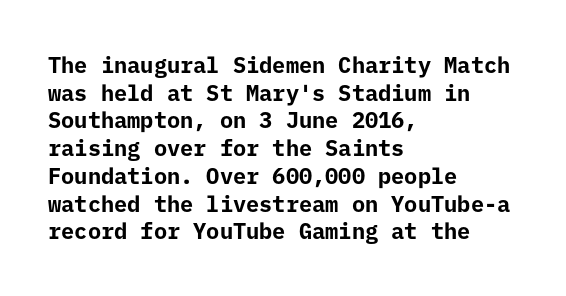
The image shows 22 px bold type, upright; set left-aligned, normal line spacing (1.26x), normal letter spacing, not underlined.
